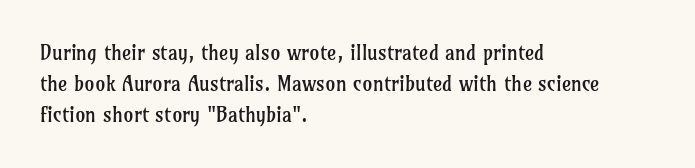
{"italic": "no", "bold": "no", "underline": "no", "align": "left", "line_spacing": "normal", "line_spacing_ratio": 1.54, "letter_spacing": "normal", "letter_spacing_em": 0.0, "glyph_px": 20}
